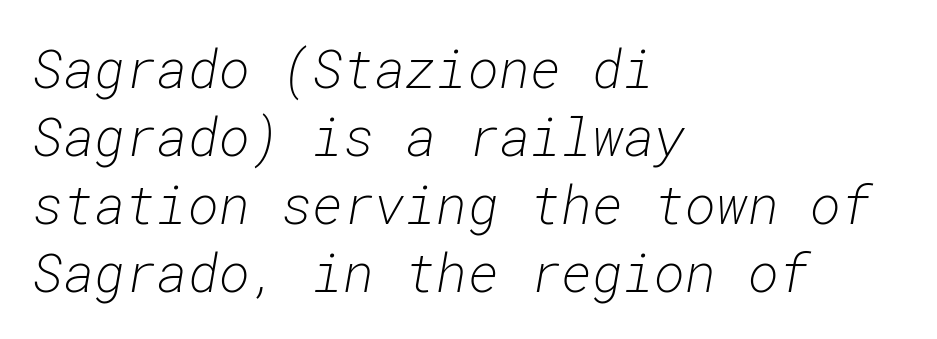
The designer left line spacing at the default. The passage shown is not bold in any degree. An italicized treatment has been applied to the whole sample. Visually the block forms a straight wall on the left and a jagged coastline on the right. The rendering uses typewriter-style spacing with identical character cells. Students, note that the glyphs here touch the page at normal intervals.
